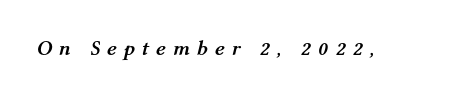
The image shows 21 px bold type, italic (leaning right); set unusually wide letter spacing (+0.33 em), not underlined.
